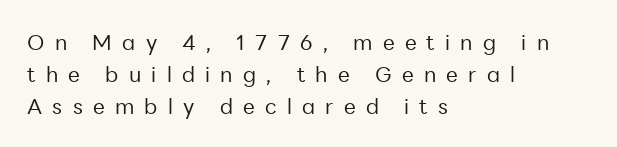
Glyph-to-glyph distance is far greater than everyday printed text. Do the letters lean? They stand straight. Reading down the column, the eye jumps a familiar distance to each next line. This reads as an unemphasized weight, regular at the heaviest. The text block is weighted toward the left margin, trailing off unevenly rightward.
